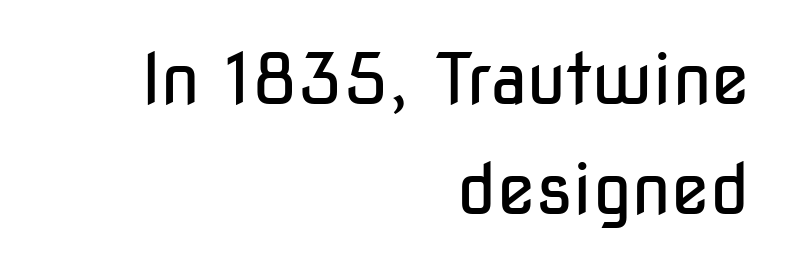
The image shows 70 px regular-weight, condensed sans-serif type, upright; set right-aligned, normal line spacing (1.57x), normal letter spacing, not underlined; low stroke contrast and a medium x-height.
